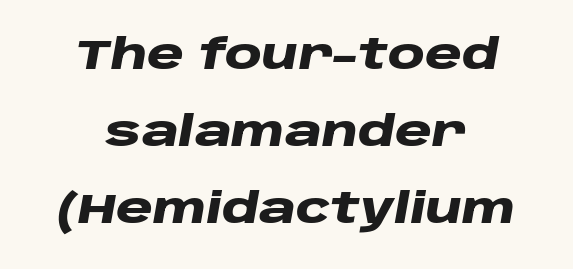
{"italic": "yes", "lean": "right", "slant_degrees": 10, "bold": "yes", "weight": "heavy", "width": "wide", "stroke_contrast": "low", "x_height": "large", "monospaced": "no", "underline": "no", "align": "center", "line_spacing_ratio": 1.83, "letter_spacing": "normal", "letter_spacing_em": 0.0, "glyph_px": 42}
